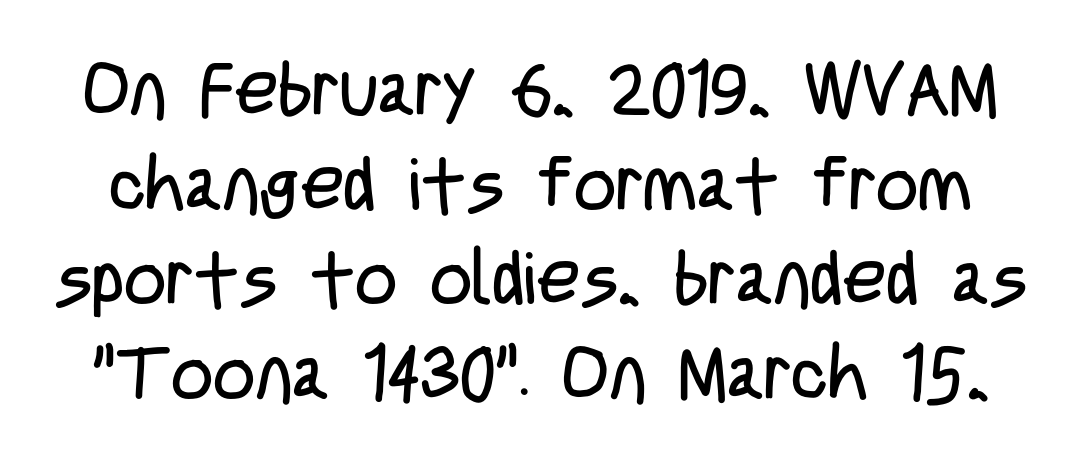
The image shows 74 px regular-weight, condensed sans-serif type, upright; set normal line spacing (1.28x), normal letter spacing, not underlined; low stroke contrast and a large x-height.
